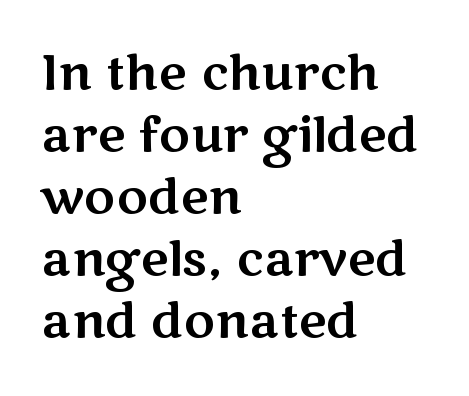
The image shows 48 px wide sans-serif type, upright; set left-aligned, normal line spacing (1.29x), normal letter spacing, not underlined; medium stroke contrast and a medium x-height.
